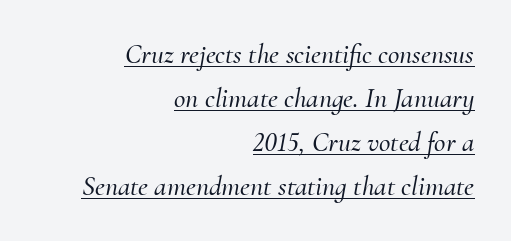
The image shows 28 px serif type, italic (leaning right); set right-aligned, normal line spacing (1.57x), normal letter spacing, underlined; medium stroke contrast and a small x-height.
